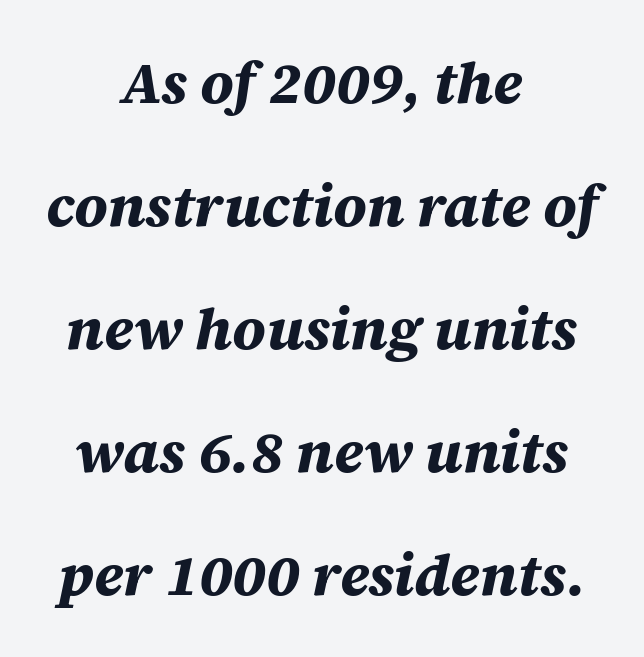
{"italic": "yes", "lean": "right", "slant_degrees": 12, "bold": "yes", "weight": "bold", "width": "normal", "stroke_contrast": "medium", "x_height": "large", "monospaced": "no", "underline": "no", "align": "center", "line_spacing": "loose", "line_spacing_ratio": 2.12, "letter_spacing": "normal", "letter_spacing_em": 0.0, "glyph_px": 58}
